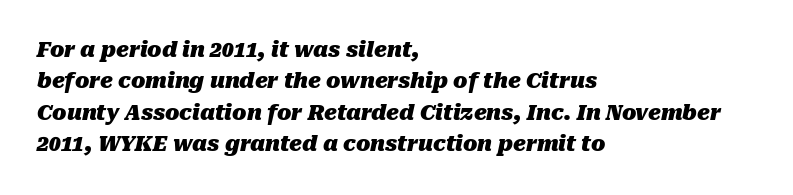
Vertical spacing — default. Check the space under the baseline: it is left empty. Weight: bold. Honestly, the letter spacing is just normal — you wouldn't notice it. In terms of posture, this sample is oblique.
